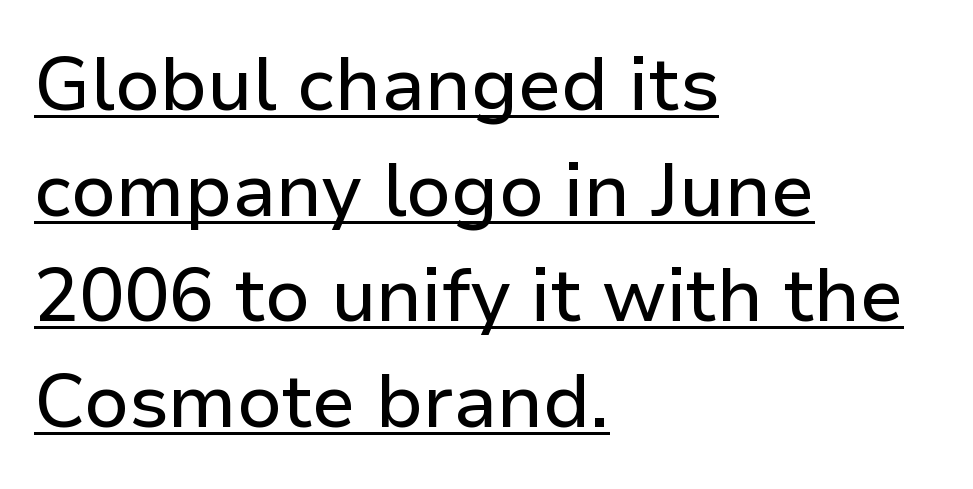
{"serif": "no", "italic": "no", "width": "normal", "stroke_contrast": "low", "x_height": "medium", "monospaced": "no", "underline": "yes", "align": "left", "line_spacing": "normal", "line_spacing_ratio": 1.41, "letter_spacing": "normal", "letter_spacing_em": 0.0, "glyph_px": 75}
